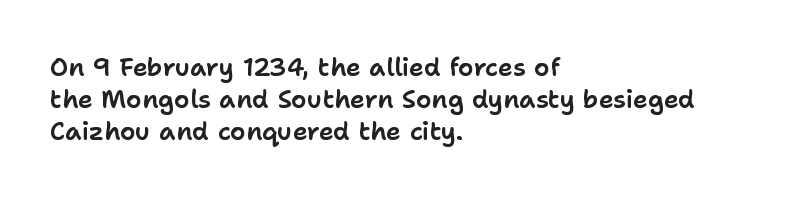
{"italic": "no", "underline": "no", "align": "left", "line_spacing": "normal", "line_spacing_ratio": 1.28, "letter_spacing": "normal", "letter_spacing_em": 0.0, "glyph_px": 25}
